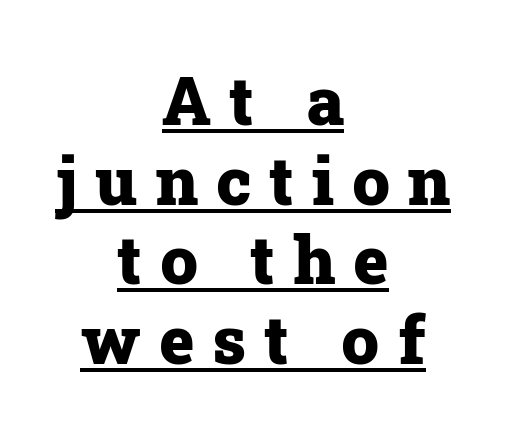
The image shows 67 px heavy serif type, upright; set centered, line spacing 1.19x, unusually wide letter spacing (+0.27 em), underlined; low stroke contrast and a medium x-height.
